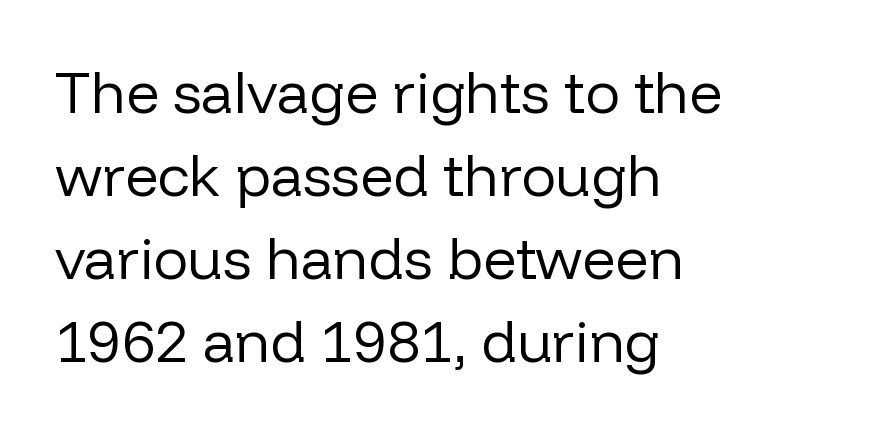
Does the leading feel generous? No, just average. Descenders hang freely into open space. You could call the tracking neutral — neither tight nor loose. These lines are rendered in a variable-pitch font.
